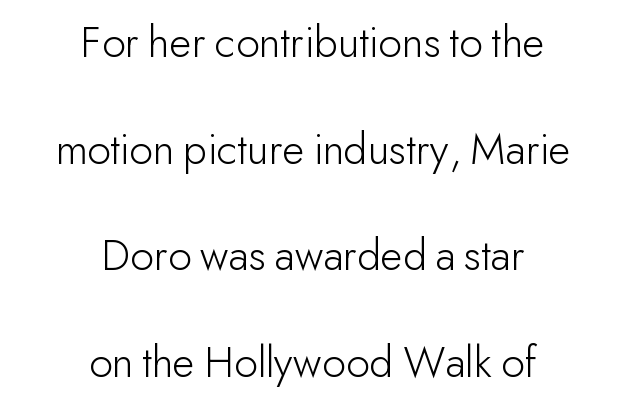
The image shows 46 px light sans-serif type, upright; set centered, loose line spacing (2.32x), normal letter spacing, not underlined; low stroke contrast and a small x-height.
